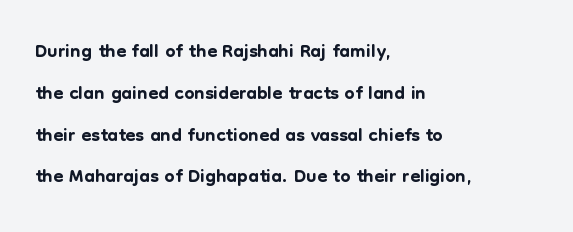
The image shows 29 px sans-serif type, upright; set left-aligned, normal line spacing (1.44x), normal letter spacing, not underlined; low stroke contrast and a medium x-height.
